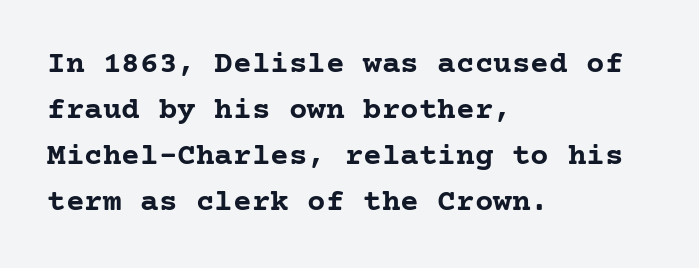
The image shows 31 px semibold serif type, upright; set left-aligned, normal line spacing (1.48x), normal letter spacing, not underlined; low stroke contrast and a medium x-height.
